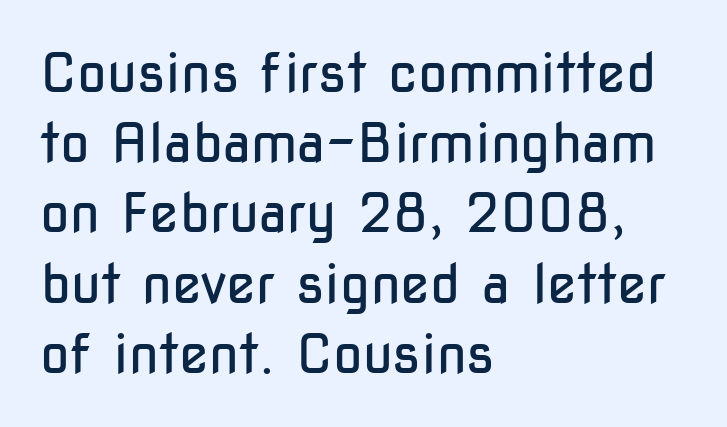
{"serif": "no", "italic": "no", "bold": "no", "weight": "regular", "width": "condensed", "stroke_contrast": "low", "x_height": "medium", "monospaced": "no", "underline": "no", "align": "left", "line_spacing": "normal", "line_spacing_ratio": 1.3, "letter_spacing": "normal", "letter_spacing_em": 0.0, "glyph_px": 54}
